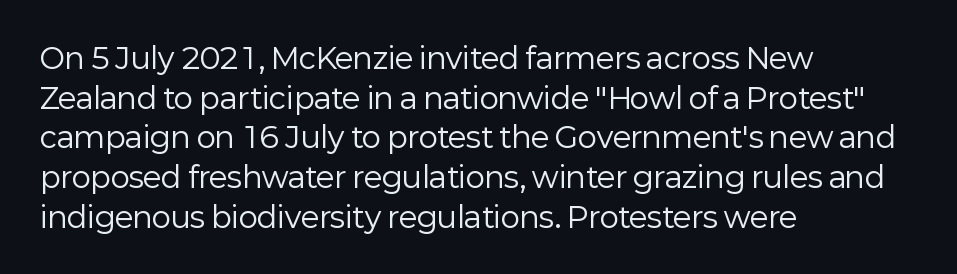
{"serif": "no", "italic": "no", "bold": "no", "weight": "regular", "width": "normal", "stroke_contrast": "low", "x_height": "medium", "monospaced": "no", "underline": "no", "align": "left", "line_spacing": "normal", "line_spacing_ratio": 1.37, "letter_spacing": "normal", "letter_spacing_em": 0.0, "glyph_px": 29}
